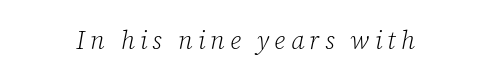
The image shows 25 px text type, italic (leaning right); set unusually wide letter spacing (+0.21 em), not underlined.
